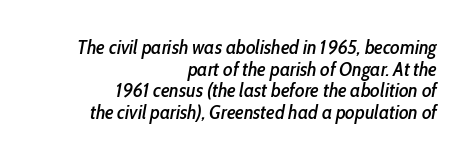
Letter spacing: default. The axis of the letterforms is tilted away from vertical. What's the leading like? Squeezed, with rows nearly overlapping. Casual observation: everything's shoved over to the right.
